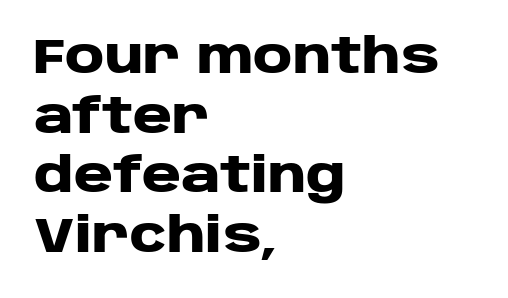
{"serif": "no", "italic": "no", "bold": "yes", "weight": "heavy", "width": "wide", "stroke_contrast": "low", "x_height": "large", "monospaced": "no", "underline": "no", "align": "left", "line_spacing_ratio": 1.24, "letter_spacing": "normal", "letter_spacing_em": 0.0, "glyph_px": 48}
